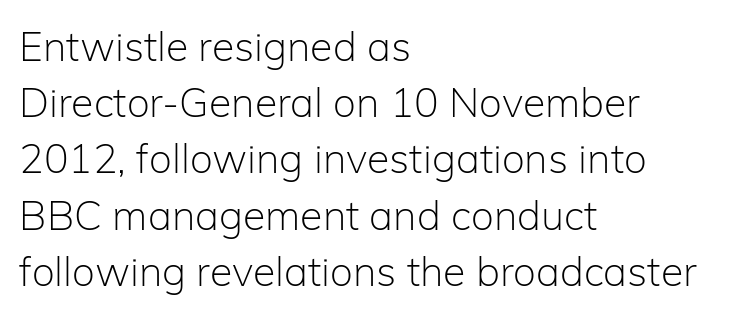
{"serif": "no", "italic": "no", "bold": "no", "weight": "light", "width": "normal", "stroke_contrast": "low", "x_height": "medium", "monospaced": "no", "underline": "no", "align": "left", "line_spacing": "normal", "line_spacing_ratio": 1.37, "letter_spacing": "normal", "letter_spacing_em": 0.0, "glyph_px": 41}
